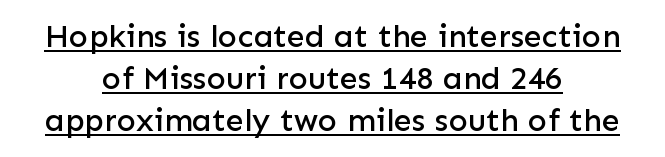
The image shows 32 px sans-serif type, upright; set centered, normal line spacing (1.32x), normal letter spacing, underlined; low stroke contrast and a medium x-height.
